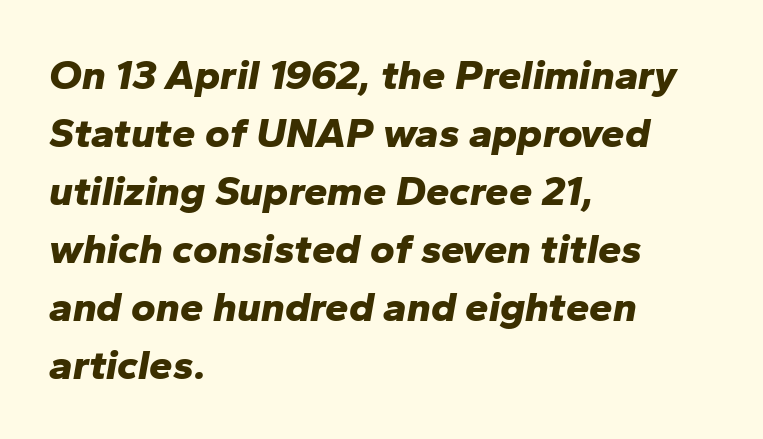
The image shows 42 px bold type, italic (leaning right); set left-aligned, normal line spacing (1.38x), normal letter spacing, not underlined; low stroke contrast and a medium x-height.
